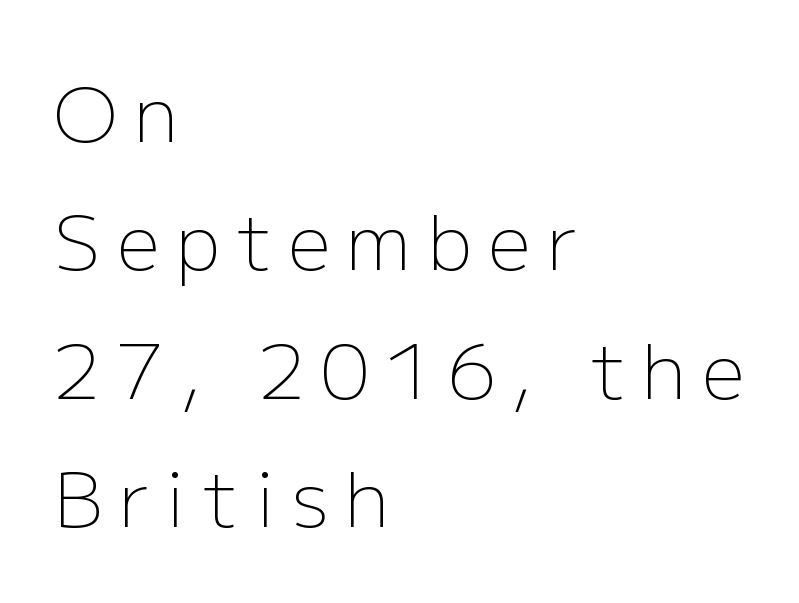
{"serif": "no", "italic": "no", "bold": "no", "weight": "light", "width": "normal", "stroke_contrast": "low", "x_height": "medium", "monospaced": "no", "underline": "no", "align": "left", "line_spacing": "normal", "line_spacing_ratio": 1.69, "letter_spacing": "wide", "letter_spacing_em": 0.21, "glyph_px": 76}
